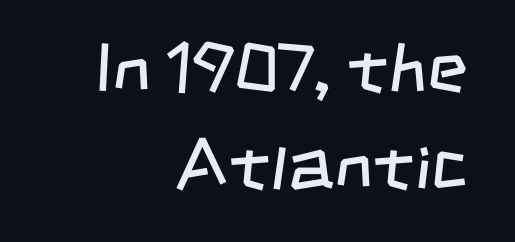
Q: Is the text bold? A: No.
Q: Is the typeface a serif or a sans-serif typeface? A: Sans-serif.
Q: Is the text underlined? A: No.
Q: How is the paragraph aligned? A: Right-aligned.
Q: Is the spacing between letters normal or unusually wide? A: Normal.
Q: Is the spacing between lines tight, normal or loose? A: Normal.
Q: Width (condensed, normal, or wide)? A: Condensed.
Q: Stroke contrast? A: Low.
Q: x-height? A: Large.
Q: Monospaced? A: No.
